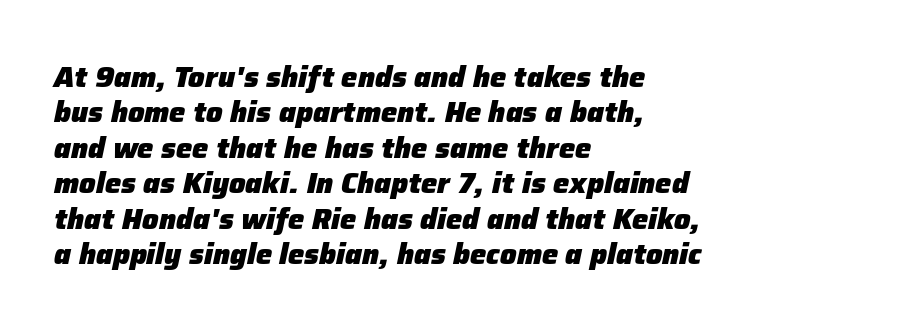
The image shows 29 px heavy type, italic (leaning right); set left-aligned, line spacing 1.22x, normal letter spacing, not underlined; low stroke contrast and a medium x-height.
